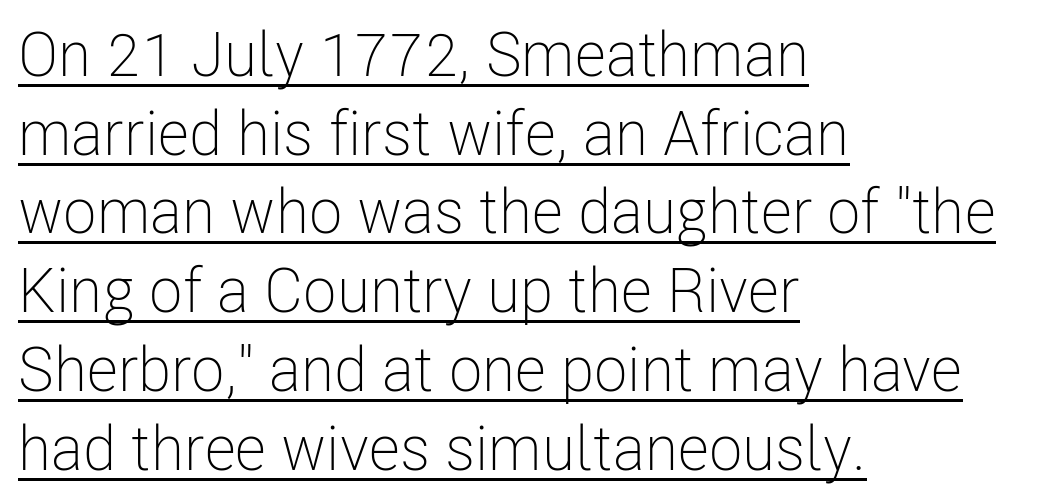
Q: Is the text bold? A: No.
Q: Is the text italic (slanted)? A: No, it is upright.
Q: Is the typeface a serif or a sans-serif typeface? A: Sans-serif.
Q: Is the text underlined? A: Yes.
Q: How is the paragraph aligned? A: Left-aligned.
Q: Is the spacing between letters normal or unusually wide? A: Normal.
Q: Is the spacing between lines tight, normal or loose? A: Normal.
Q: Width (condensed, normal, or wide)? A: Condensed.
Q: Stroke contrast? A: Low.
Q: x-height? A: Medium.
Q: Monospaced? A: No.
